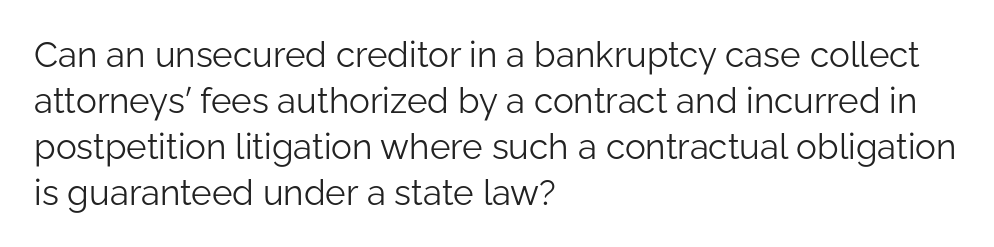
Q: Is the text bold? A: No.
Q: Is the text italic (slanted)? A: No, it is upright.
Q: Is the typeface a serif or a sans-serif typeface? A: Sans-serif.
Q: Is the text underlined? A: No.
Q: How is the paragraph aligned? A: Left-aligned.
Q: Is the spacing between letters normal or unusually wide? A: Normal.
Q: Is the spacing between lines tight, normal or loose? A: Normal.
Q: Width (condensed, normal, or wide)? A: Normal.
Q: Stroke contrast? A: Low.
Q: x-height? A: Medium.
Q: Monospaced? A: No.
